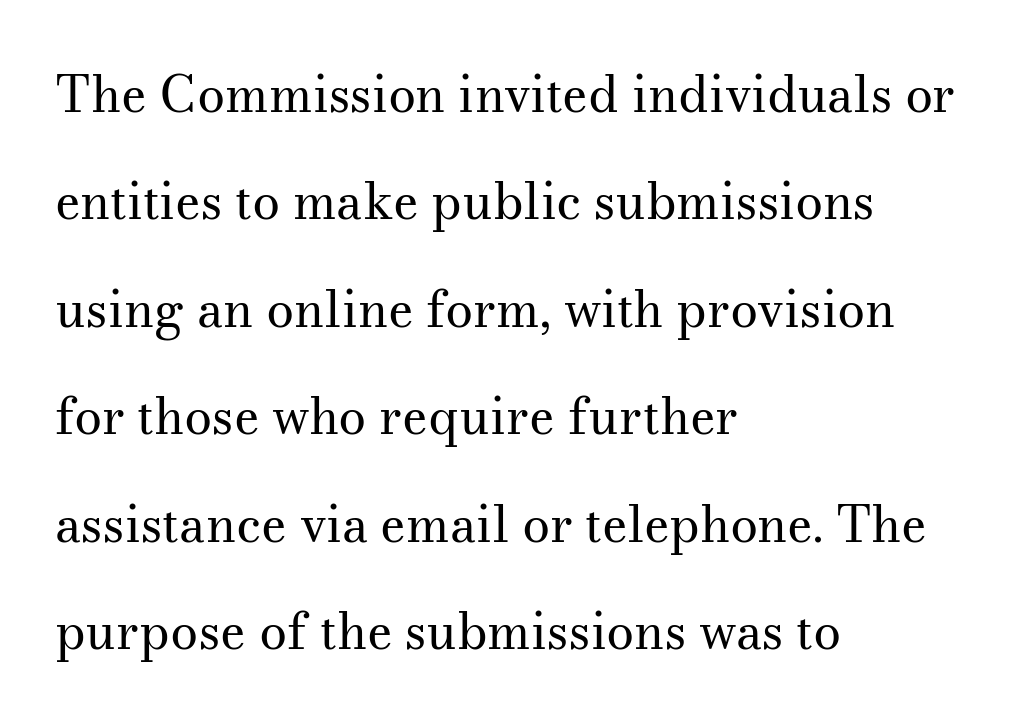
The image shows 50 px regular-weight serif type, upright; set left-aligned, loose line spacing (2.15x), normal letter spacing, not underlined; medium stroke contrast and a small x-height.
